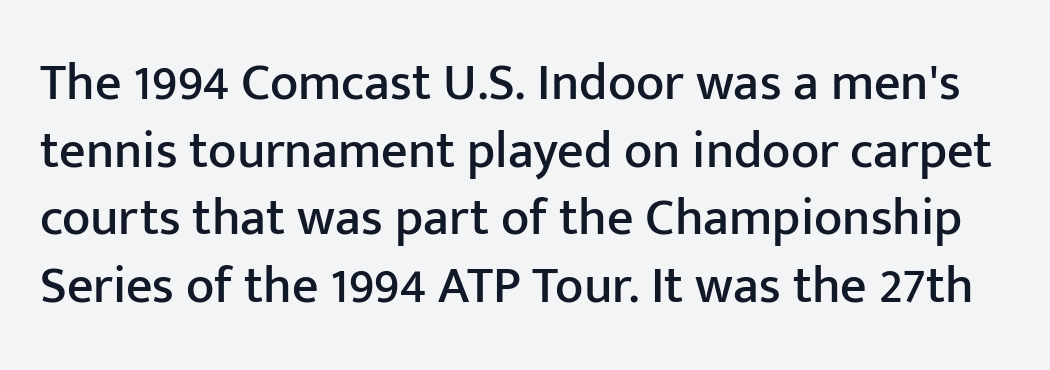
Each new line begins a customary step beneath the previous one. Here the designer chose a conventional face with non-uniform glyph widths. Vertical strokes here are truly vertical. A clean baseline with only descenders dipping below it. Here the glyphs are tracked normally, forming tight word shapes.
